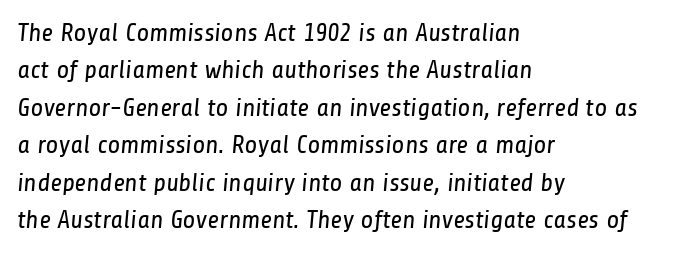
Is the letter spacing exaggerated? No — it looks like the ordinary default. Horizontal bands of white between lines are of average thickness. Underline: absent. Nothing heavy about these letters — not bold at all. The paragraph has a hard left edge and a soft right edge.
